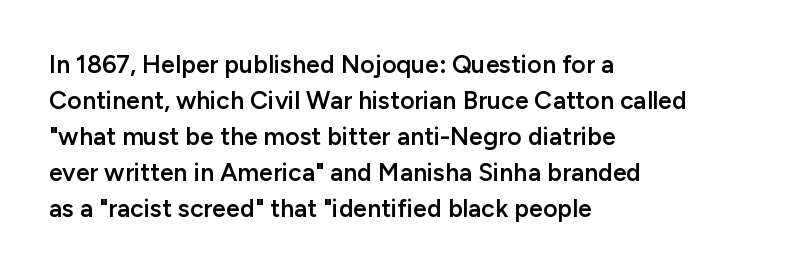
No italicization has been applied; the sample stays upright. How heavy is the stroke? Medium-heavy — a semibold, shy of bold. Default kerning and tracking; the words read as compact shapes. In CSS terms this would be text-align: left. Line spacing here is normal. The specimen omits any rule beneath the text block's lines.
